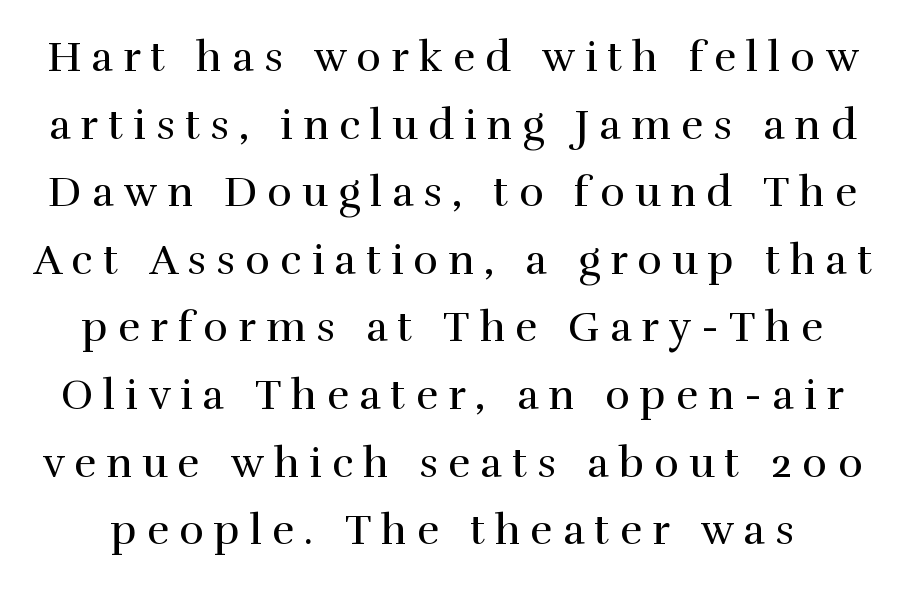
Q: Is the text bold? A: No.
Q: Is the text italic (slanted)? A: No, it is upright.
Q: Is the typeface a serif or a sans-serif typeface? A: Serif.
Q: Is the text underlined? A: No.
Q: Is the spacing between letters normal or unusually wide? A: Unusually wide.
Q: Is the spacing between lines tight, normal or loose? A: Normal.
Q: Width (condensed, normal, or wide)? A: Normal.
Q: x-height? A: Medium.
Q: Monospaced? A: No.
